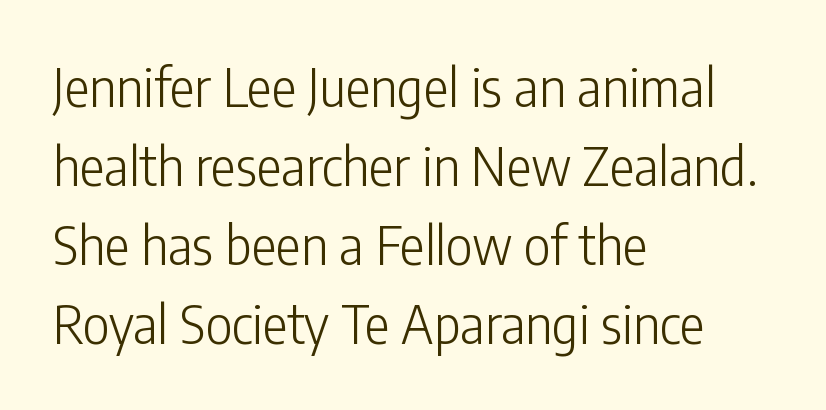
Character widths vary here, with narrow letters taking less room than wide ones. What's the leading like? Ordinary, nothing unusual. The letterforms sit shoulder to shoulder at normal distance. Counters stay open thanks to moderate or lighter strokes. These lines are composed in type without serifs. The words here are not underlined.
